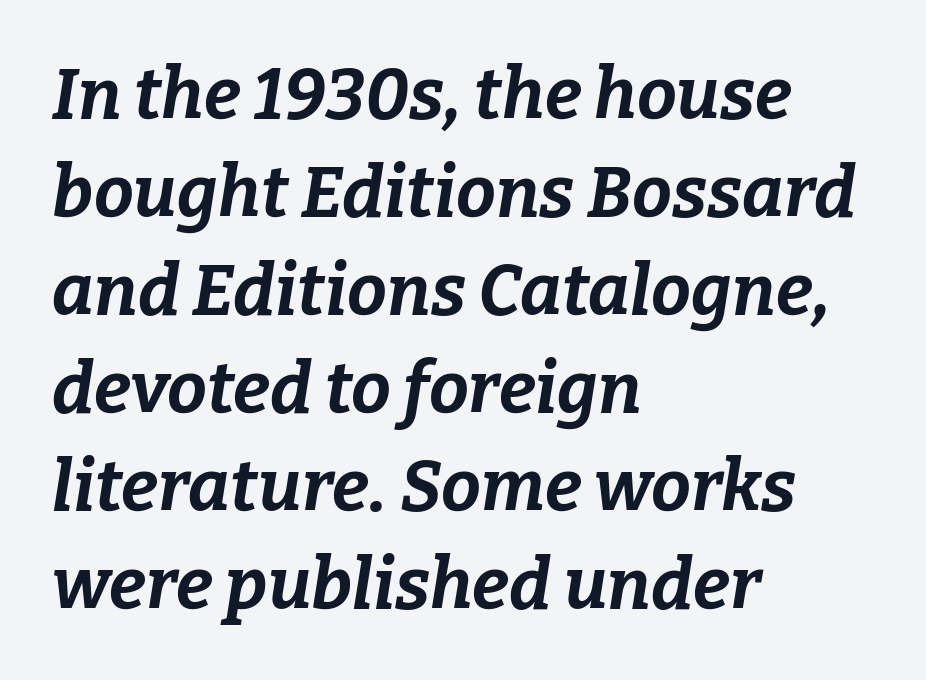
Q: Is the text bold? A: Yes.
Q: Is the text italic (slanted)? A: Yes, it leans right by about 9 degrees.
Q: Is the text underlined? A: No.
Q: How is the paragraph aligned? A: Left-aligned.
Q: Is the spacing between letters normal or unusually wide? A: Normal.
Q: Is the spacing between lines tight, normal or loose? A: Normal.
Q: Width (condensed, normal, or wide)? A: Normal.
Q: Stroke contrast? A: Low.
Q: x-height? A: Medium.
Q: Monospaced? A: No.
